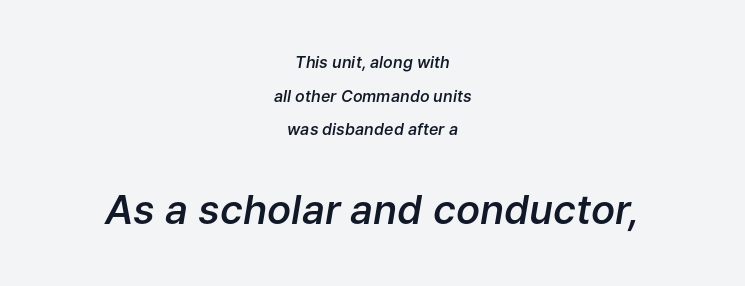
The image shows 40 px semibold type, italic (leaning right); set centered, loose line spacing (2.1x), normal letter spacing, not underlined; the second (bottom) block is 2.5x larger; low stroke contrast and a medium x-height.
